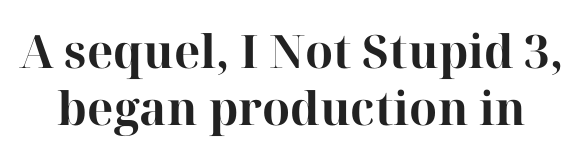
Rendered with straight, roman letterforms. The letters sit at their default tracking, neither squeezed nor spread. Check under the words: just untouched page. These lines are rendered in a variable-pitch font. To sum up the face: it has serifs.
